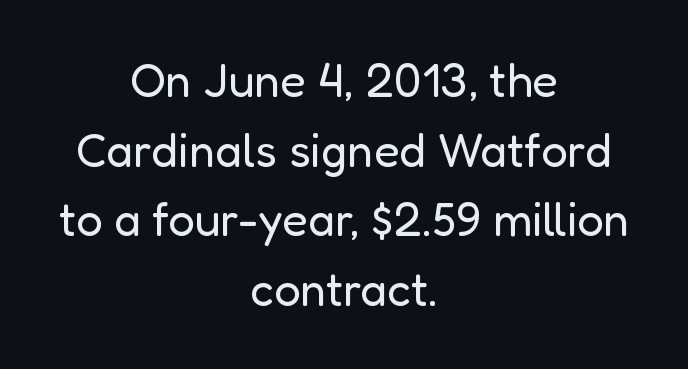
Q: Is the text bold? A: No.
Q: Is the text italic (slanted)? A: No, it is upright.
Q: Is the typeface a serif or a sans-serif typeface? A: Sans-serif.
Q: Is the text underlined? A: No.
Q: How is the paragraph aligned? A: Centered.
Q: Is the spacing between letters normal or unusually wide? A: Normal.
Q: Is the spacing between lines tight, normal or loose? A: Normal.
Q: Width (condensed, normal, or wide)? A: Normal.
Q: Stroke contrast? A: Low.
Q: x-height? A: Medium.
Q: Monospaced? A: No.
